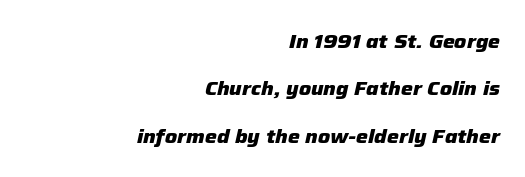
The image shows 20 px bold type, italic (leaning right); set right-aligned, loose line spacing (2.37x), normal letter spacing, not underlined.
